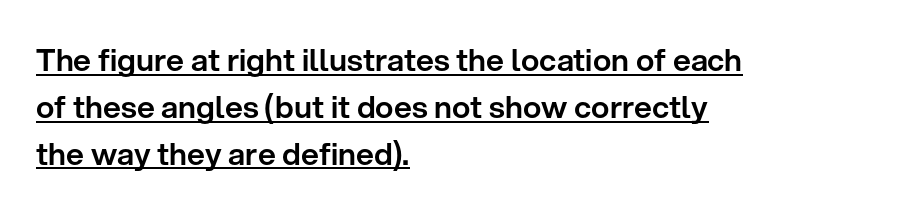
The image shows 31 px sans-serif type, upright; set left-aligned, normal line spacing (1.51x), normal letter spacing, underlined; low stroke contrast and a medium x-height.
